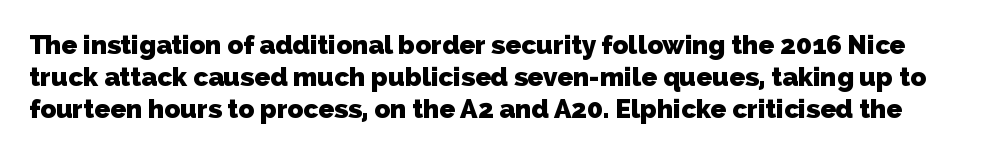
The image shows 26 px bold type; set line spacing 1.23x, normal letter spacing, not underlined.
